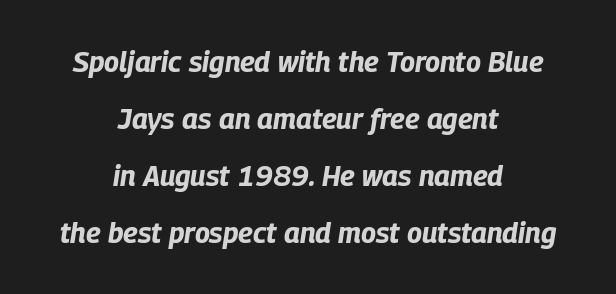
{"italic": "yes", "lean": "right", "slant_degrees": 9, "bold": "yes", "weight": "bold", "width": "condensed", "stroke_contrast": "low", "x_height": "large", "monospaced": "no", "underline": "no", "align": "center", "line_spacing": "loose", "line_spacing_ratio": 2.03, "letter_spacing": "normal", "letter_spacing_em": 0.0, "glyph_px": 28}
